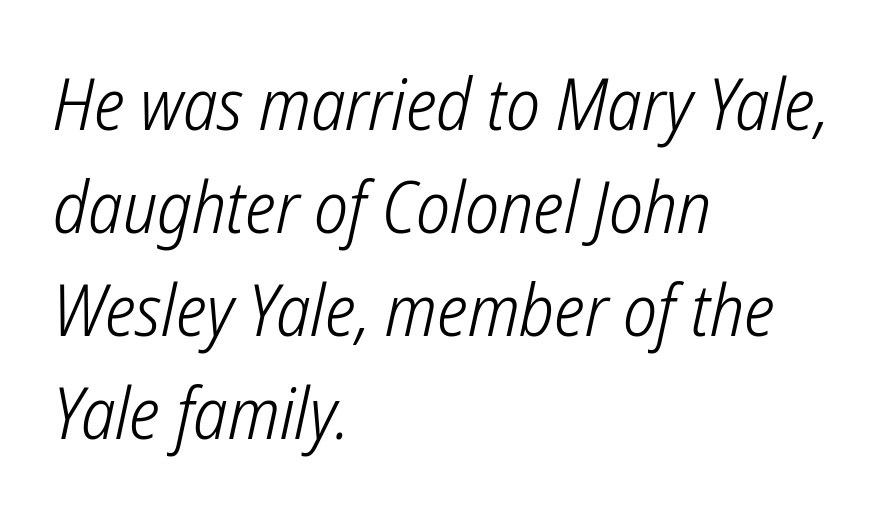
The image shows 72 px light, condensed sans-serif type; set left-aligned, normal line spacing (1.43x), normal letter spacing, not underlined; low stroke contrast and a medium x-height.
